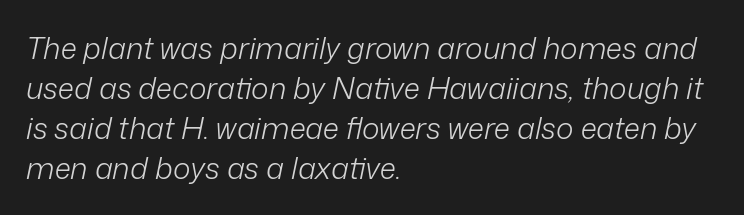
A typesetter would call this zero additional tracking. Line spacing here is normal. The letterforms sit at book weight or below. Looks like regular typesetting: each glyph gets only the width it needs. Just letters on the line, the space beneath them empty. Each line starts at the same left margin while the right side varies.
